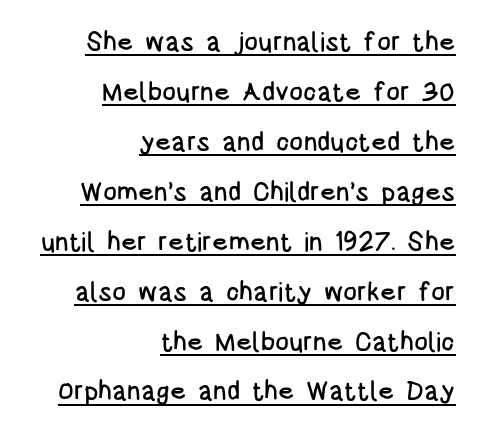
Q: Is the text italic (slanted)? A: No, it is upright.
Q: Is the text underlined? A: Yes.
Q: How is the paragraph aligned? A: Right-aligned.
Q: Is the spacing between letters normal or unusually wide? A: Normal.
Q: Is the spacing between lines tight, normal or loose? A: Loose.
